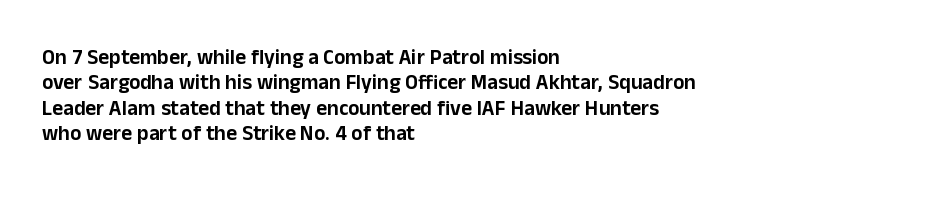
The image shows 21 px text type, upright; set left-aligned, line spacing 1.21x, normal letter spacing, not underlined.
